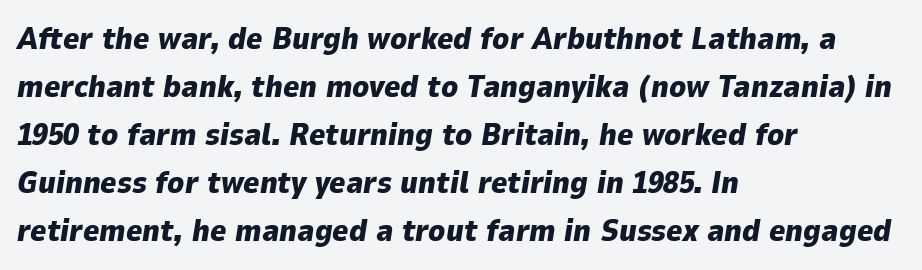
{"italic": "yes", "lean": "right", "slant_degrees": 9, "bold": "yes", "weight": "heavy", "width": "normal", "stroke_contrast": "low", "x_height": "medium", "monospaced": "no", "underline": "no", "align": "left", "line_spacing": "normal", "line_spacing_ratio": 1.55, "letter_spacing": "normal", "letter_spacing_em": 0.0, "glyph_px": 31}
